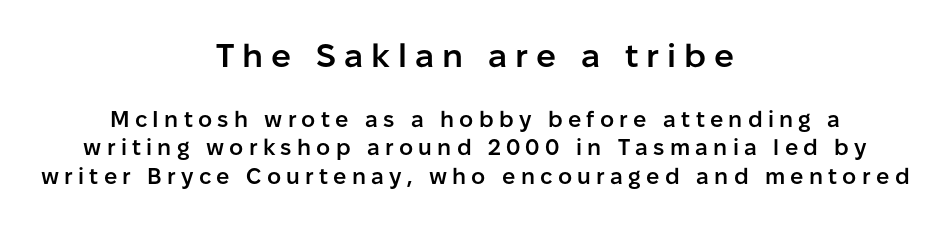
Q: Is the text bold? A: Semi-bold.
Q: Is the text italic (slanted)? A: No, it is upright.
Q: Is the typeface a serif or a sans-serif typeface? A: Sans-serif.
Q: Is the text underlined? A: No.
Q: How is the paragraph aligned? A: Centered.
Q: Is the spacing between letters normal or unusually wide? A: Unusually wide.
Q: Is the spacing between lines tight, normal or loose? A: Normal.
Q: Which block of text is set in a larger size, the first (top) or the second (bottom)? A: The first (top) one.
Q: Width (condensed, normal, or wide)? A: Normal.
Q: Stroke contrast? A: Low.
Q: x-height? A: Medium.
Q: Monospaced? A: No.
